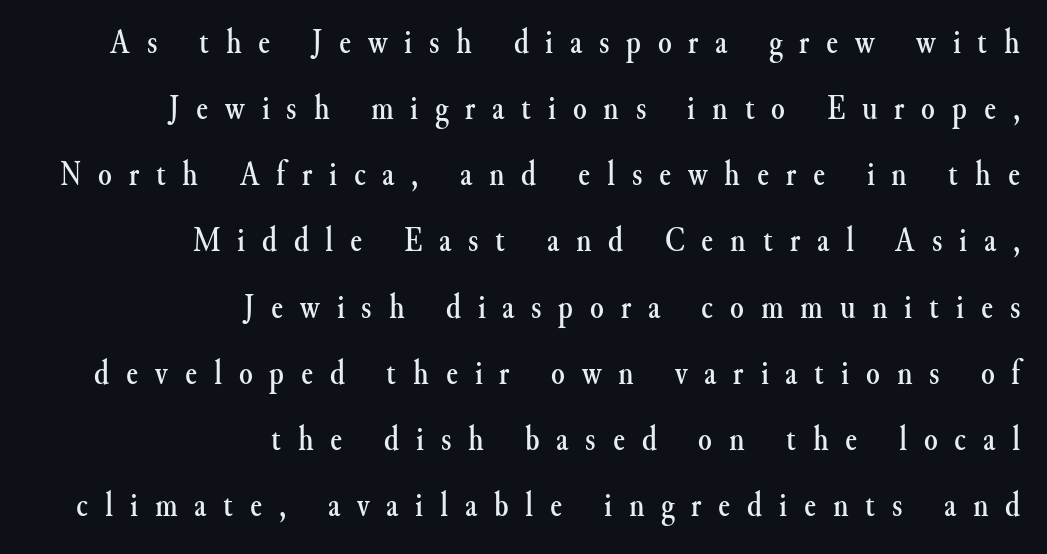
Serif or sans? Serif — the stroke terminals have little feet. Layout note: lines flush right. A bare baseline throughout the passage. Caption: expanded tracking, letters set apart.
